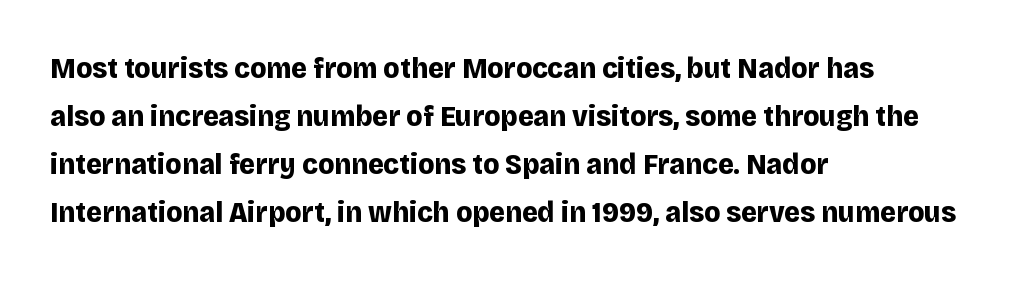
{"serif": "no", "italic": "no", "bold": "yes", "weight": "bold", "width": "normal", "stroke_contrast": "low", "x_height": "large", "monospaced": "no", "underline": "no", "align": "left", "line_spacing": "normal", "line_spacing_ratio": 1.6, "letter_spacing": "normal", "letter_spacing_em": 0.0, "glyph_px": 30}
